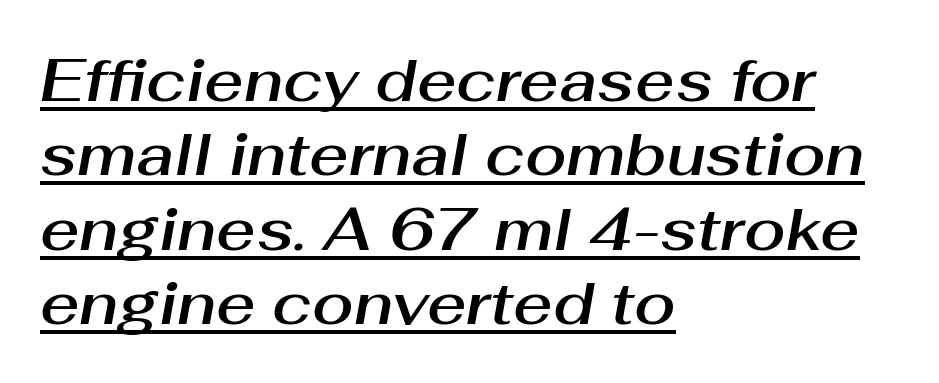
The image shows 60 px text type, italic (leaning right); set left-aligned, line spacing 1.24x, normal letter spacing, underlined; medium stroke contrast and a medium x-height.
